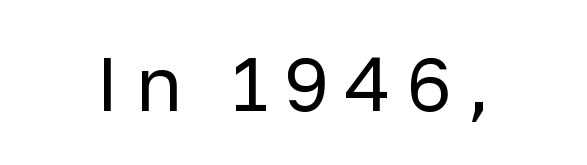
These lines are rendered in a variable-pitch font. You could only call the tracking loose — the letters float apart. Check under the words: just untouched page. The typeface has the unassuming heft of standard copy or less. Every character sits straight up, as roman type does. Stroke terminals: plain, sans-serif.
